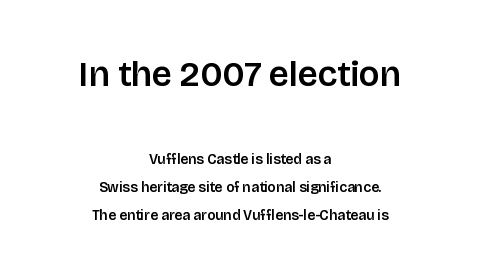
Q: Is the text italic (slanted)? A: No, it is upright.
Q: Is the typeface a serif or a sans-serif typeface? A: Sans-serif.
Q: Is the text underlined? A: No.
Q: How is the paragraph aligned? A: Centered.
Q: Is the spacing between letters normal or unusually wide? A: Normal.
Q: Is the spacing between lines tight, normal or loose? A: Loose.
Q: Which block of text is set in a larger size, the first (top) or the second (bottom)? A: The first (top) one.
Q: Width (condensed, normal, or wide)? A: Normal.
Q: Stroke contrast? A: Low.
Q: x-height? A: Large.
Q: Monospaced? A: No.
